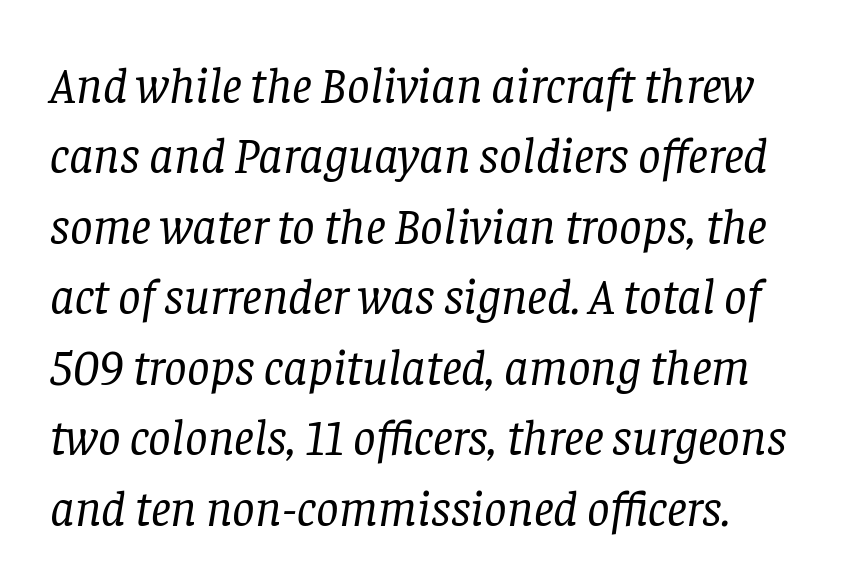
The image shows 50 px regular-weight serif type, italic (leaning right); set normal line spacing (1.41x), normal letter spacing, not underlined; low stroke contrast and a large x-height.
